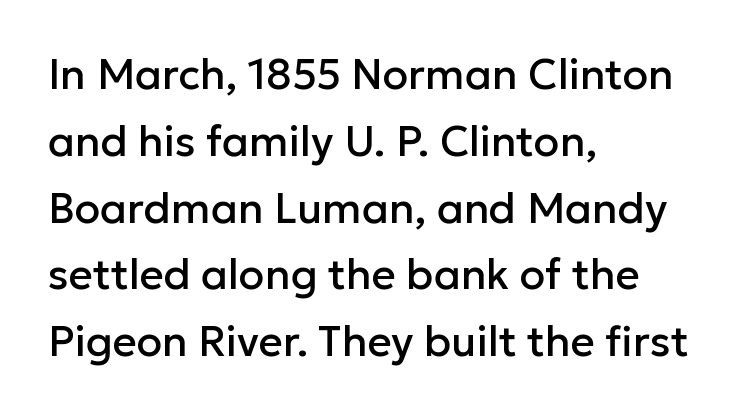
How would I describe the line gaps? Plain and ordinary. You can tell it's not italic because the verticals are truly vertical. The string is rendered with underlining switched off. The characters display no serif detailing; their extremities are plain. Short note: letters normally spaced. These lines are set flush left with a ragged right edge.
